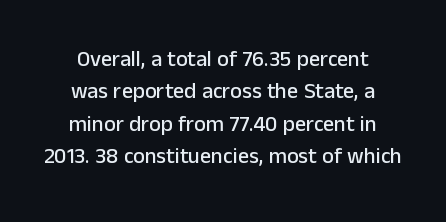
The image shows 22 px text type, upright; set centered, normal line spacing (1.47x), normal letter spacing, not underlined.
